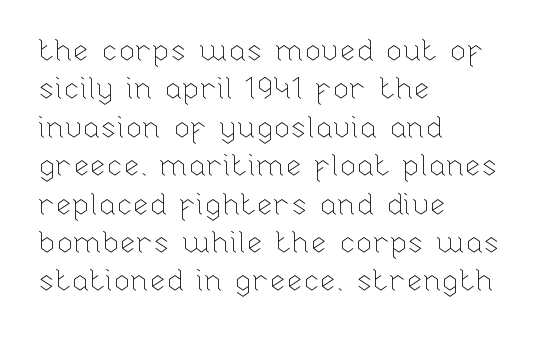
The image shows 30 px thin type, upright; set left-aligned, normal line spacing (1.28x), normal letter spacing, not underlined; low stroke contrast and a medium x-height.
